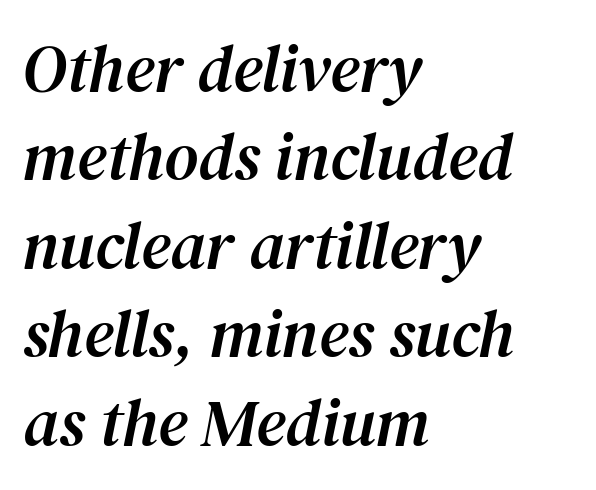
The image shows 66 px serif type, italic (leaning right); set left-aligned, normal line spacing (1.34x), normal letter spacing, not underlined; medium stroke contrast and a medium x-height.
